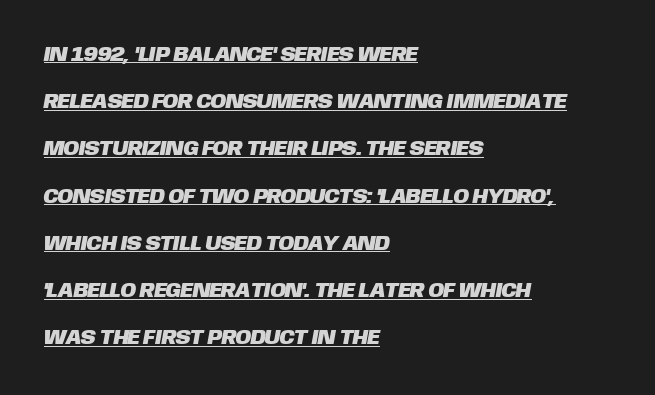
Q: Is the text underlined? A: Yes.
Q: How is the paragraph aligned? A: Left-aligned.
Q: Is the spacing between letters normal or unusually wide? A: Normal.
Q: Is the spacing between lines tight, normal or loose? A: Loose.
